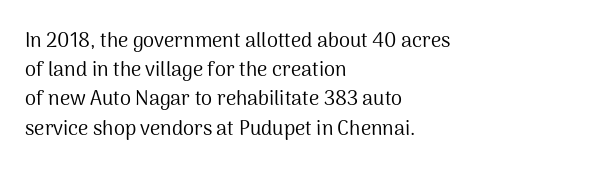
{"italic": "no", "bold": "no", "underline": "no", "align": "left", "line_spacing": "normal", "line_spacing_ratio": 1.46, "letter_spacing": "normal", "letter_spacing_em": 0.0, "glyph_px": 20}
